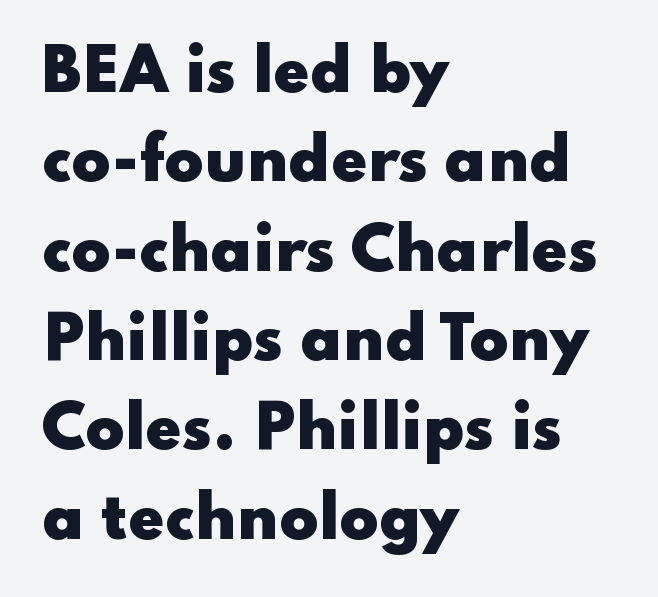
Q: Is the text bold? A: Yes.
Q: Is the text italic (slanted)? A: No, it is upright.
Q: Is the typeface a serif or a sans-serif typeface? A: Sans-serif.
Q: Is the text underlined? A: No.
Q: How is the paragraph aligned? A: Left-aligned.
Q: Is the spacing between letters normal or unusually wide? A: Normal.
Q: Is the spacing between lines tight, normal or loose? A: Normal.
Q: Width (condensed, normal, or wide)? A: Wide.
Q: Stroke contrast? A: Low.
Q: x-height? A: Small.
Q: Monospaced? A: No.
